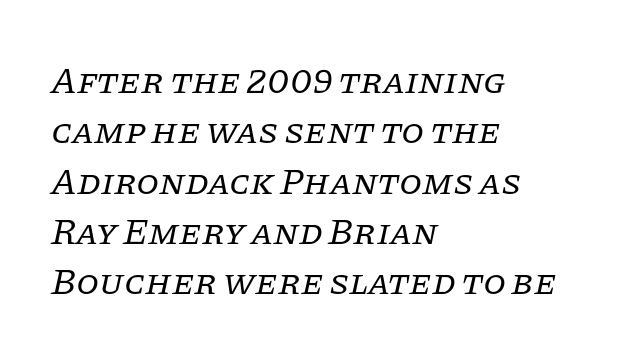
The image shows 37 px regular-weight serif type, italic (leaning right); set left-aligned, normal line spacing (1.36x), normal letter spacing, not underlined; low stroke contrast and a large x-height.
